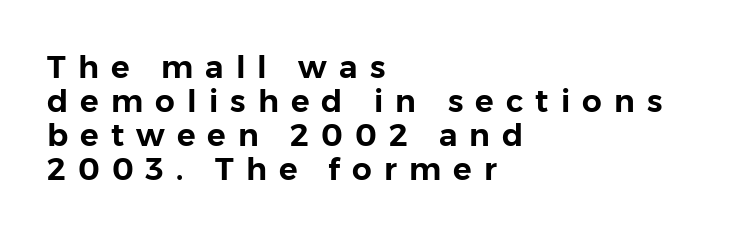
The image shows 31 px sans-serif type, upright; set left-aligned, tight line spacing (1.1x), unusually wide letter spacing (+0.39 em), not underlined; low stroke contrast and a medium x-height.
